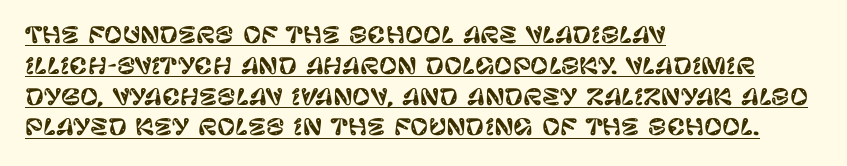
Q: Is the text italic (slanted)? A: Yes.
Q: Is the text underlined? A: Yes.
Q: How is the paragraph aligned? A: Left-aligned.
Q: Is the spacing between letters normal or unusually wide? A: Normal.
Q: Is the spacing between lines tight, normal or loose? A: Normal.
